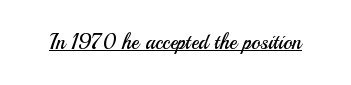
{"bold": "no", "underline": "yes", "letter_spacing": "normal", "letter_spacing_em": 0.0, "glyph_px": 21}
